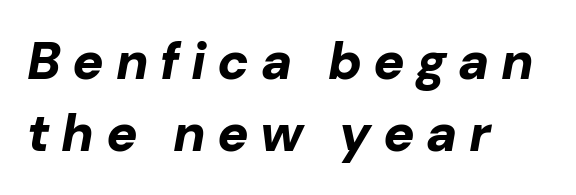
Chunky letters — that's bold for sure. Clear beneath every line of the passage. When letters slant like this, we call the style italic. Note the varied advance widths — an 'i' is clearly narrower than an 'm'. These lines have a slow, spaced-out rhythm from letter to letter. The typesetter chose a ragged-right arrangement here.
